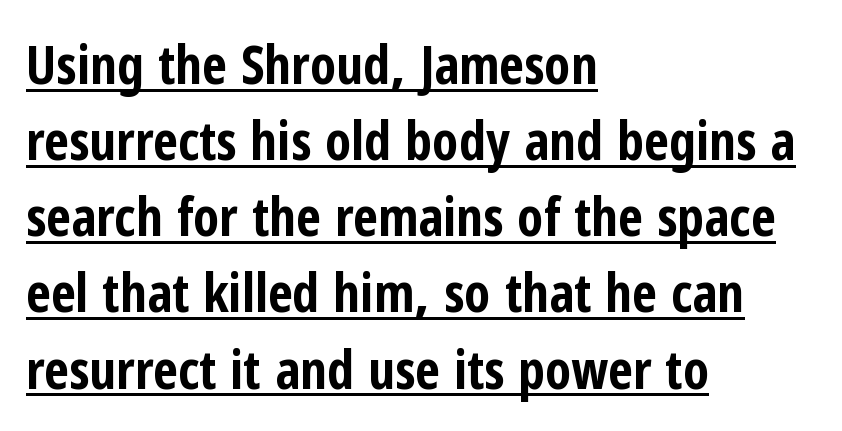
Posture: straight, roman, zero tilt. Short and long lines alike share a common starting point at left. Typographically, this falls in the sans-serif category. Spacing verdict: proportional, widths tailored to each character.
